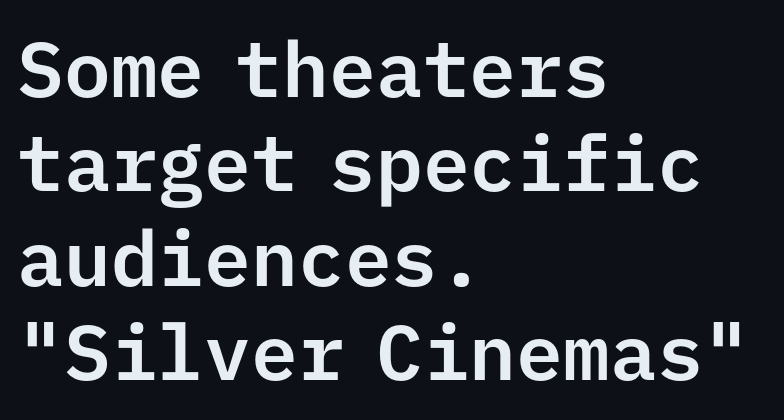
Q: Is the text italic (slanted)? A: No, it is upright.
Q: Is the typeface a serif or a sans-serif typeface? A: Sans-serif.
Q: Is the text underlined? A: No.
Q: How is the paragraph aligned? A: Left-aligned.
Q: Is the spacing between letters normal or unusually wide? A: Normal.
Q: Width (condensed, normal, or wide)? A: Normal.
Q: Stroke contrast? A: Low.
Q: x-height? A: Medium.
Q: Monospaced? A: Yes.
